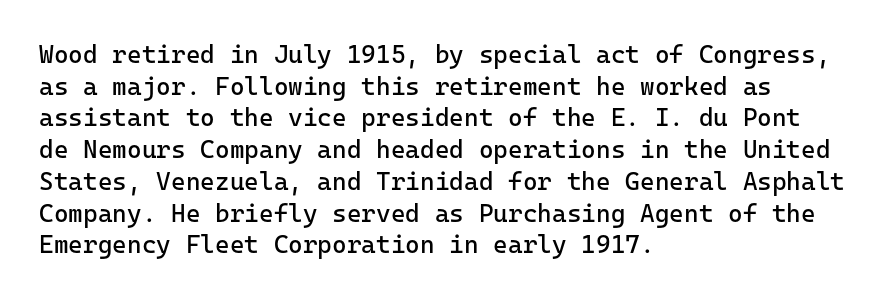
{"italic": "no", "bold": "no", "underline": "no", "align": "left", "line_spacing": "normal", "line_spacing_ratio": 1.27, "letter_spacing": "normal", "letter_spacing_em": 0.0, "glyph_px": 25}
